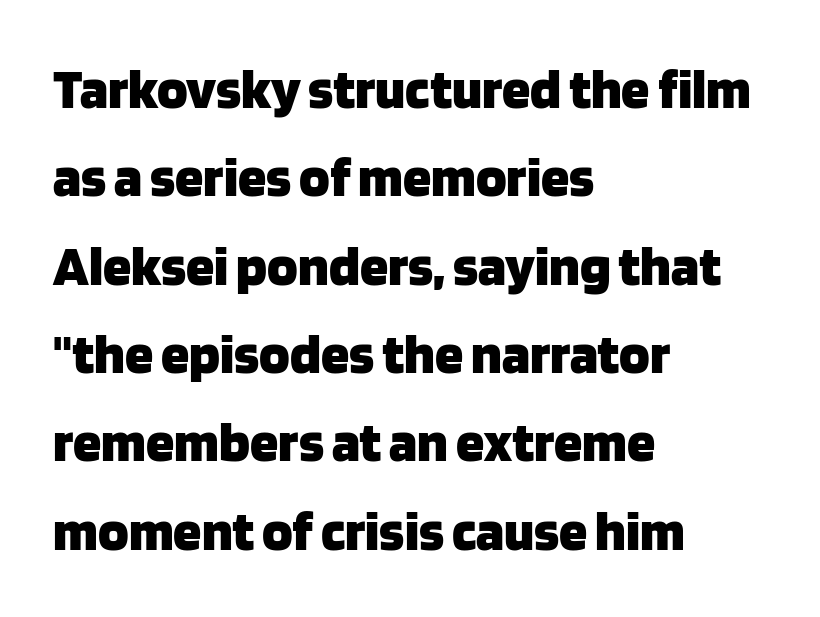
{"serif": "no", "italic": "no", "bold": "yes", "weight": "heavy", "width": "normal", "stroke_contrast": "low", "x_height": "large", "monospaced": "no", "underline": "no", "align": "left", "line_spacing": "normal", "line_spacing_ratio": 1.55, "letter_spacing": "normal", "letter_spacing_em": 0.0, "glyph_px": 57}
